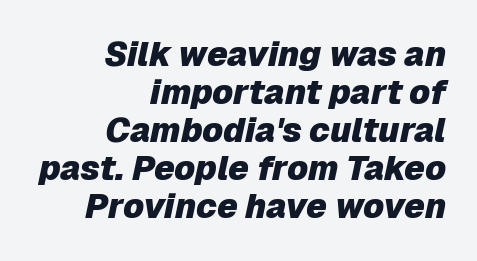
{"italic": "yes", "lean": "right", "slant_degrees": 12, "bold": "yes", "weight": "heavy", "width": "normal", "stroke_contrast": "low", "x_height": "medium", "monospaced": "no", "underline": "no", "align": "right", "line_spacing": "tight", "line_spacing_ratio": 1.12, "letter_spacing": "normal", "letter_spacing_em": 0.0, "glyph_px": 34}
